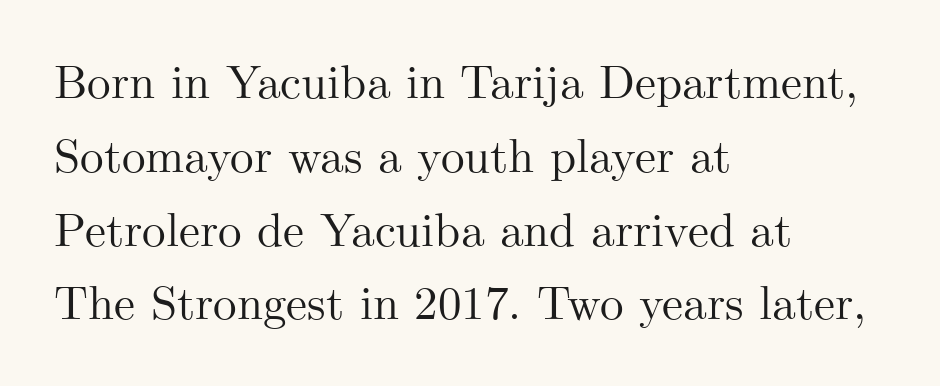
Posture: upright roman. Has an underline been added? It has not. Each new line begins a customary step beneath the previous one. Left-aligned paragraph, ragged on the right.
